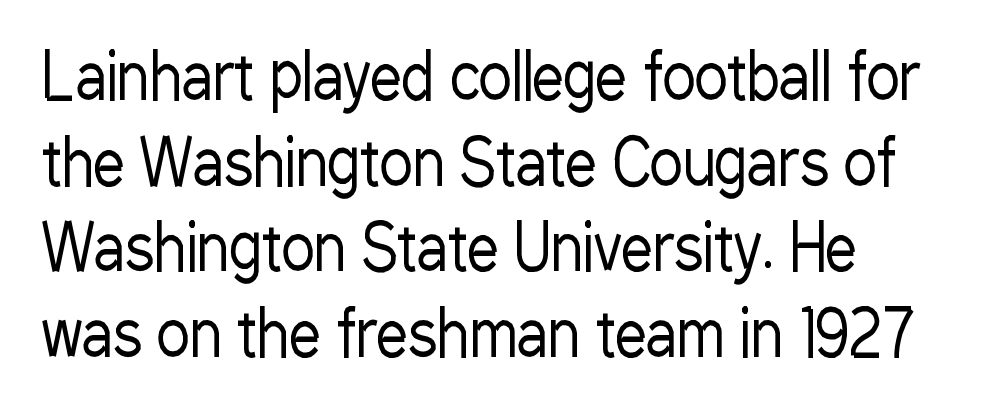
Q: Is the text bold? A: No.
Q: Is the text italic (slanted)? A: No, it is upright.
Q: Is the typeface a serif or a sans-serif typeface? A: Sans-serif.
Q: Is the text underlined? A: No.
Q: How is the paragraph aligned? A: Left-aligned.
Q: Is the spacing between letters normal or unusually wide? A: Normal.
Q: Is the spacing between lines tight, normal or loose? A: Normal.
Q: Width (condensed, normal, or wide)? A: Condensed.
Q: Stroke contrast? A: Low.
Q: x-height? A: Medium.
Q: Monospaced? A: No.
